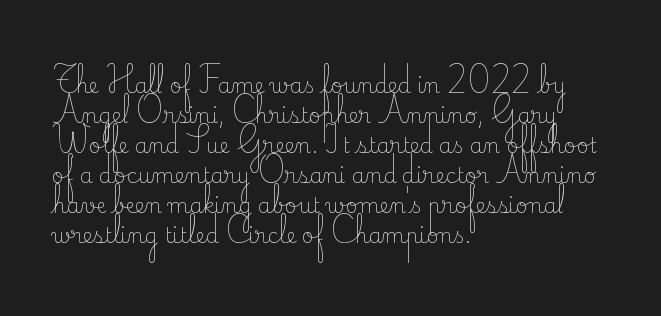
Q: Is the text bold? A: No.
Q: Is the text italic (slanted)? A: No, it is upright.
Q: Is the text underlined? A: No.
Q: How is the paragraph aligned? A: Left-aligned.
Q: Is the spacing between letters normal or unusually wide? A: Normal.
Q: Is the spacing between lines tight, normal or loose? A: Normal.
